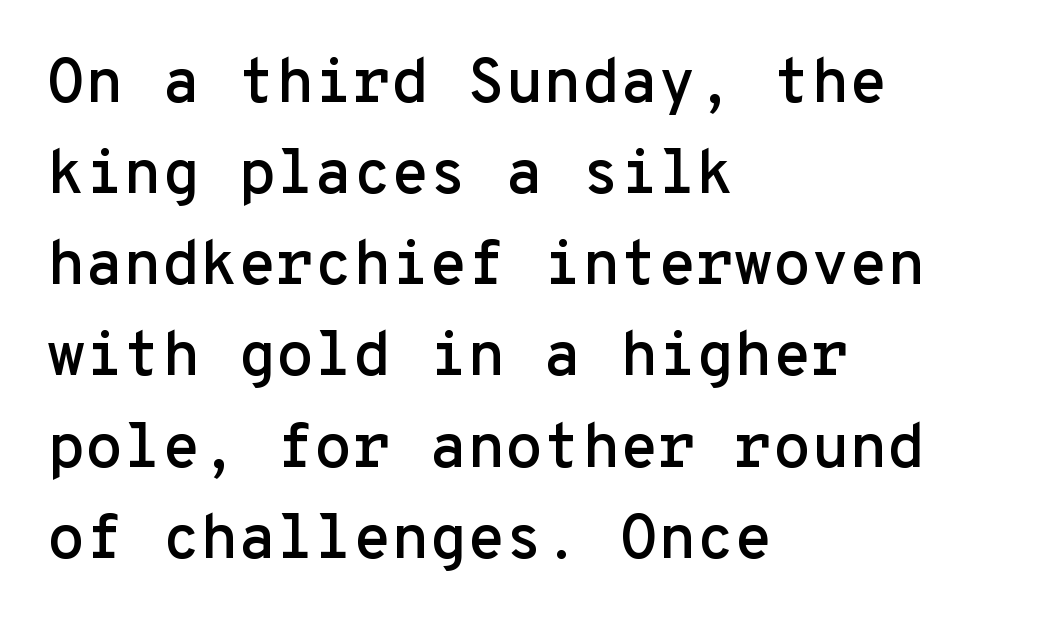
The image shows 62 px sans-serif type, upright, monospaced; set left-aligned, normal line spacing (1.47x), normal letter spacing, not underlined; low stroke contrast and a medium x-height.
